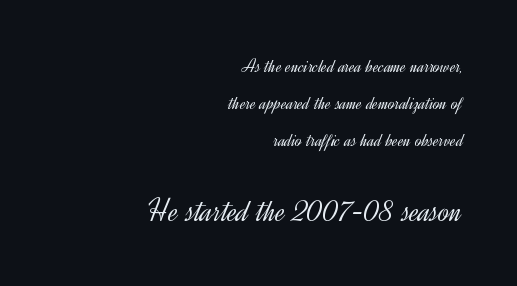
{"serif": "no", "bold": "no", "weight": "light", "width": "normal", "x_height": "small", "monospaced": "no", "underline": "no", "align": "right", "line_spacing": "loose", "line_spacing_ratio": 1.94, "letter_spacing": "normal", "letter_spacing_em": 0.0, "larger_block": "second", "size_ratio": 1.74, "glyph_px": 33}
